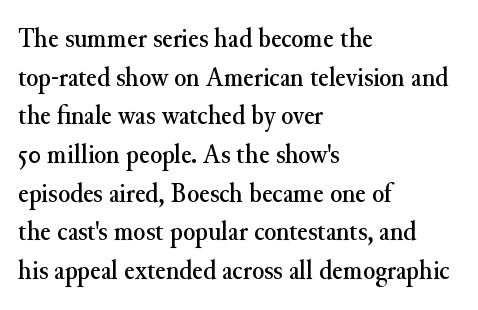
The image shows 28 px serif type, upright; set left-aligned, normal line spacing (1.38x), normal letter spacing, not underlined; medium stroke contrast and a small x-height.
